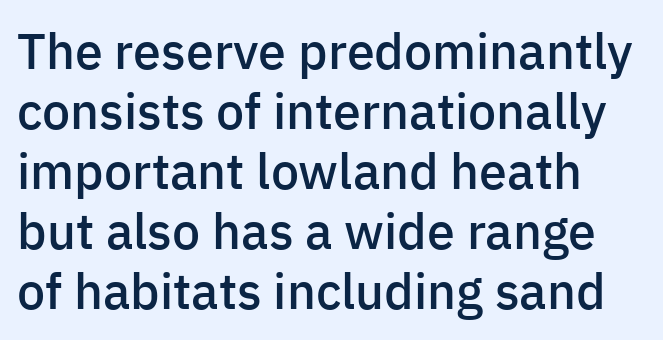
You can tell from the bare stems that sans-serif type was used. These lines are set flush left with a ragged right edge. Firm but not heavy-handed strokes: this text is semibold. Posture: upright roman. The space directly below the letters is spotless.
